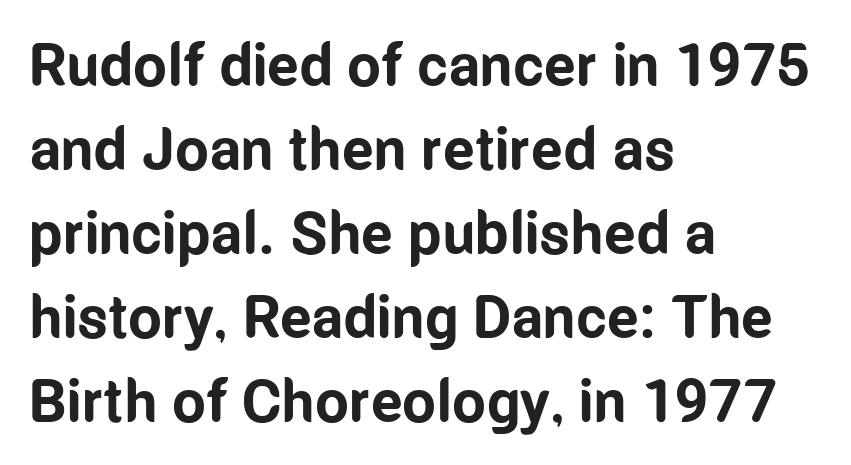
Q: Is the text bold? A: Yes.
Q: Is the text italic (slanted)? A: No, it is upright.
Q: Is the typeface a serif or a sans-serif typeface? A: Sans-serif.
Q: Is the text underlined? A: No.
Q: How is the paragraph aligned? A: Left-aligned.
Q: Is the spacing between letters normal or unusually wide? A: Normal.
Q: Is the spacing between lines tight, normal or loose? A: Normal.
Q: Width (condensed, normal, or wide)? A: Condensed.
Q: Stroke contrast? A: Low.
Q: x-height? A: Medium.
Q: Monospaced? A: No.
